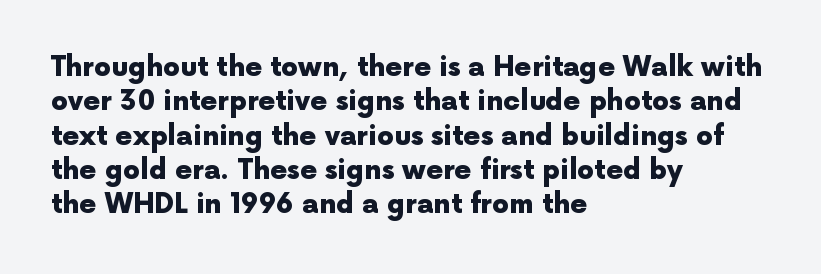
A typesetter would mark this as roman, not italic. Does the copy run flush right? No — it runs flush left. These words are printed bold, with thick strokes throughout. Successive baselines arrive at the customary interval. Caption: standard tracking, unaltered.
